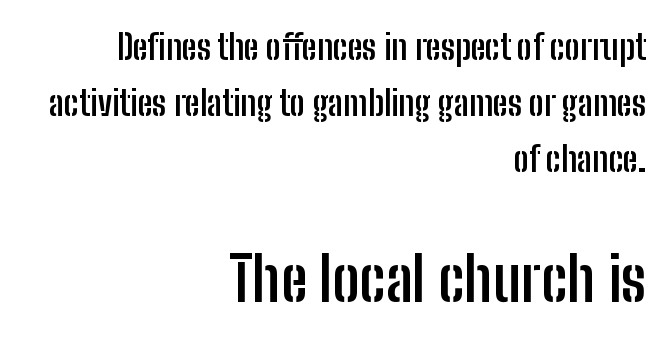
Style check: upright. Honestly, there is no underline to notice here at all. Typeset ragged left — the right edge is the straight one. Interline gaps are of average width in this sample.
